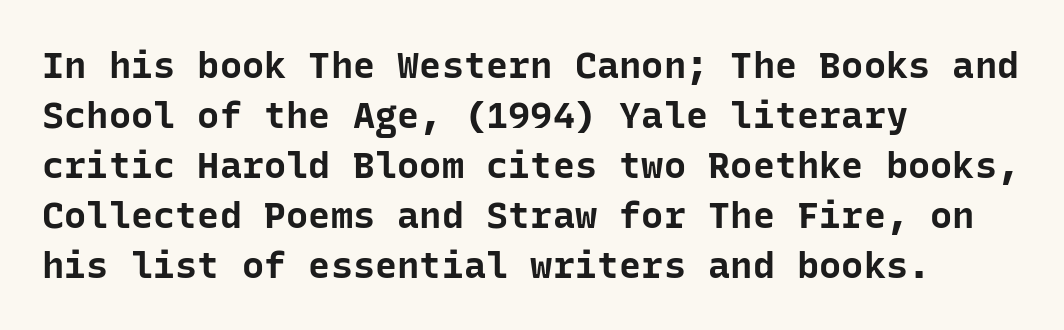
The image shows 37 px bold sans-serif type, upright, monospaced; set left-aligned, normal line spacing (1.35x), normal letter spacing, not underlined; low stroke contrast and a medium x-height.
